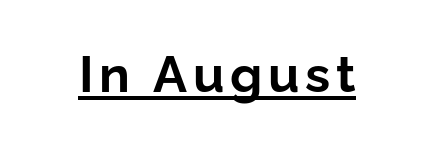
The image shows 51 px bold sans-serif type, upright; set underlined; low stroke contrast and a medium x-height.
